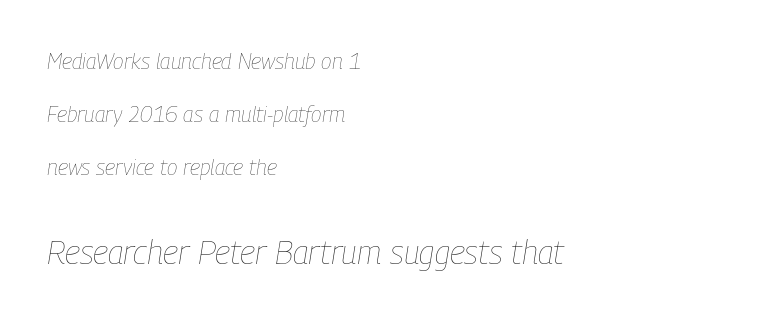
The image shows 33 px thin, condensed type, italic (leaning right); set left-aligned, loose line spacing (2.4x), normal letter spacing, not underlined; the second (bottom) block is 1.5x larger; low stroke contrast and a medium x-height.
